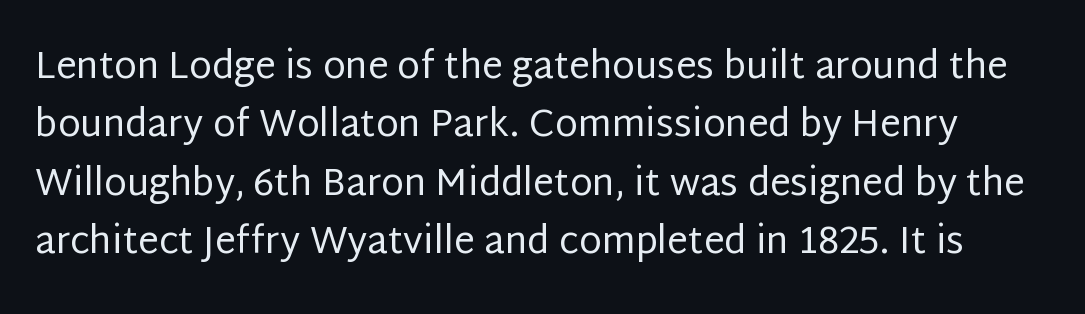
{"serif": "no", "italic": "no", "bold": "no", "weight": "regular", "width": "normal", "stroke_contrast": "low", "x_height": "large", "monospaced": "no", "underline": "no", "line_spacing": "normal", "line_spacing_ratio": 1.58, "letter_spacing": "normal", "letter_spacing_em": 0.0, "glyph_px": 37}
